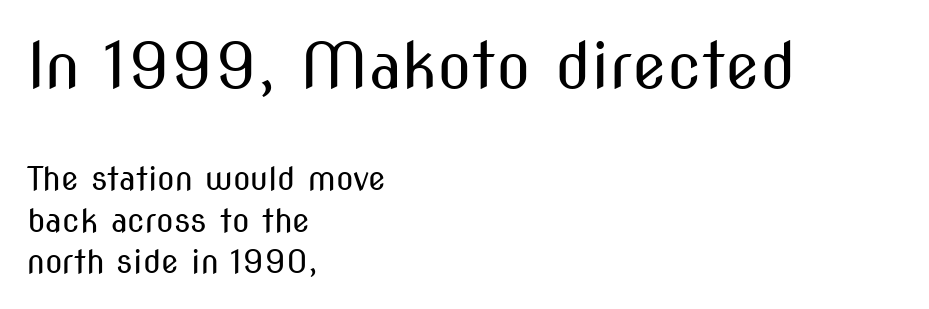
These lines sit exactly where default settings would place them. Size hierarchy here favors the leading block over the trailing one. Check under the words: just untouched page. No italicization has been applied; the sample stays upright. Do the characters align in a grid? No, the font is proportional.
